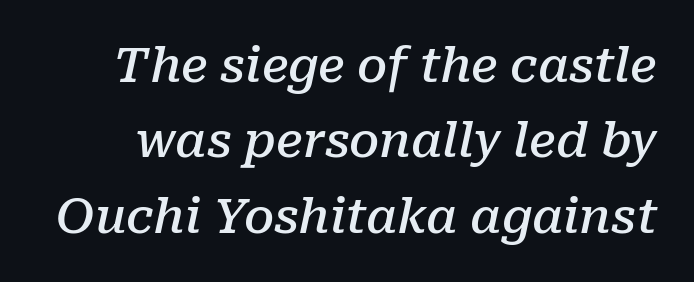
The image shows 48 px semibold serif type, italic (leaning right); set normal line spacing (1.57x), normal letter spacing, not underlined; low stroke contrast and a medium x-height.
